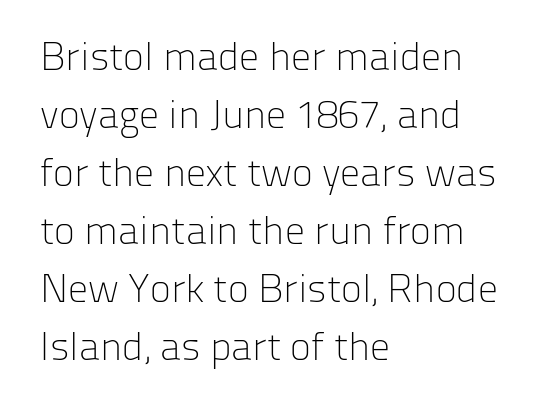
The image shows 40 px light sans-serif type, upright; set left-aligned, normal line spacing (1.45x), normal letter spacing, not underlined; low stroke contrast and a medium x-height.
